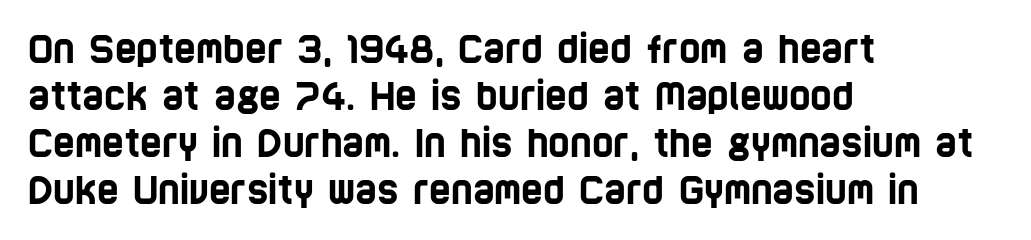
The image shows 37 px condensed sans-serif type; set left-aligned, normal line spacing (1.27x), normal letter spacing, not underlined; low stroke contrast and a large x-height.
